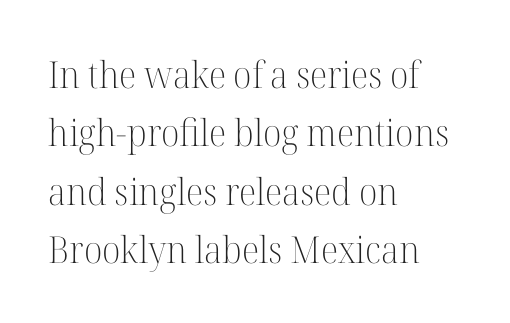
{"serif": "yes", "italic": "no", "bold": "no", "weight": "light", "width": "normal", "stroke_contrast": "high", "x_height": "medium", "monospaced": "no", "underline": "no", "align": "left", "line_spacing": "normal", "line_spacing_ratio": 1.58, "letter_spacing": "normal", "letter_spacing_em": 0.0, "glyph_px": 37}
